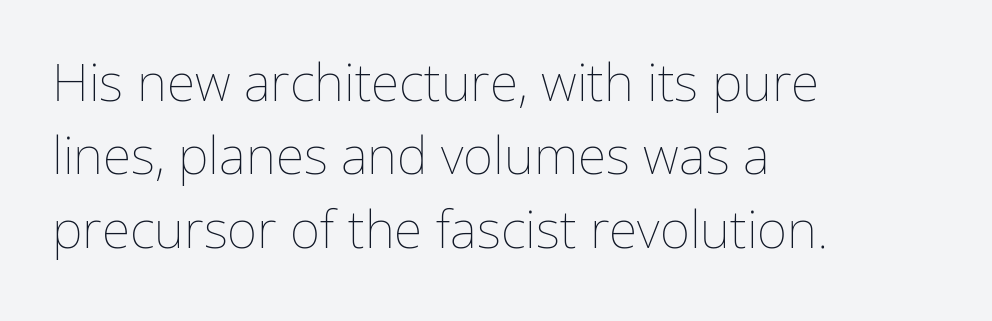
{"italic": "no", "bold": "no", "weight": "thin", "width": "normal", "stroke_contrast": "low", "x_height": "medium", "monospaced": "no", "underline": "no", "align": "left", "line_spacing": "normal", "line_spacing_ratio": 1.41, "letter_spacing": "normal", "letter_spacing_em": 0.0, "glyph_px": 52}
